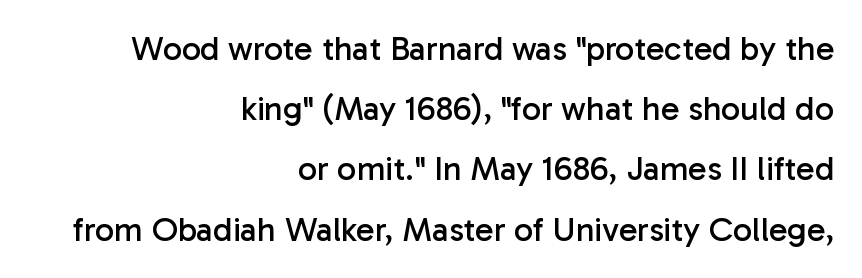
The image shows 34 px regular-weight sans-serif type, upright; set right-aligned, line spacing 1.77x, normal letter spacing, not underlined; low stroke contrast and a medium x-height.
